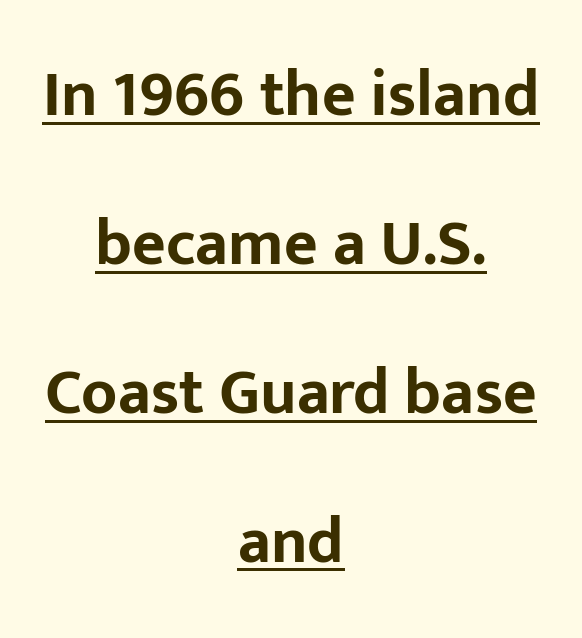
The image shows 65 px bold sans-serif type, upright; set centered, loose line spacing (2.29x), normal letter spacing, underlined; low stroke contrast and a medium x-height.
